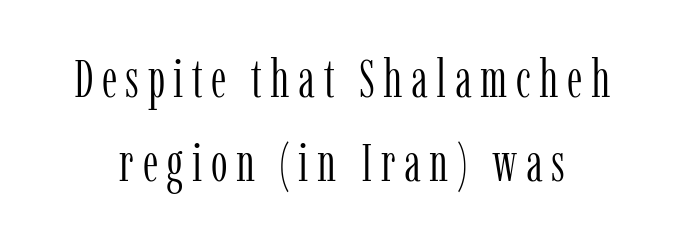
The specimen omits any rule beneath the text block's lines. The specimen reads as upright at a glance. Yep, those are serifs on the letters. The letters advance in unequal steps, a hallmark of proportional type.
